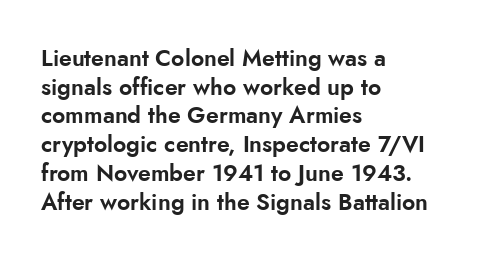
Q: Is the text italic (slanted)? A: No, it is upright.
Q: Is the text underlined? A: No.
Q: How is the paragraph aligned? A: Left-aligned.
Q: Is the spacing between letters normal or unusually wide? A: Normal.
Q: Is the spacing between lines tight, normal or loose? A: Normal.
